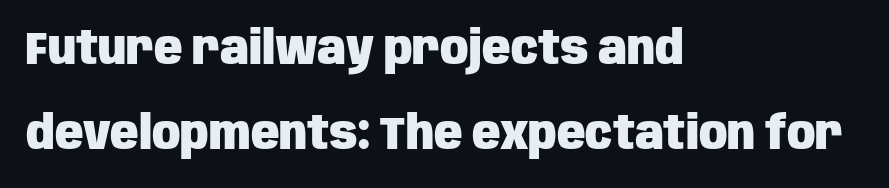
Q: Is the text bold? A: Yes.
Q: Is the text italic (slanted)? A: No, it is upright.
Q: Is the typeface a serif or a sans-serif typeface? A: Sans-serif.
Q: Is the text underlined? A: No.
Q: How is the paragraph aligned? A: Left-aligned.
Q: Is the spacing between letters normal or unusually wide? A: Normal.
Q: Width (condensed, normal, or wide)? A: Condensed.
Q: Stroke contrast? A: Low.
Q: x-height? A: Large.
Q: Monospaced? A: No.
